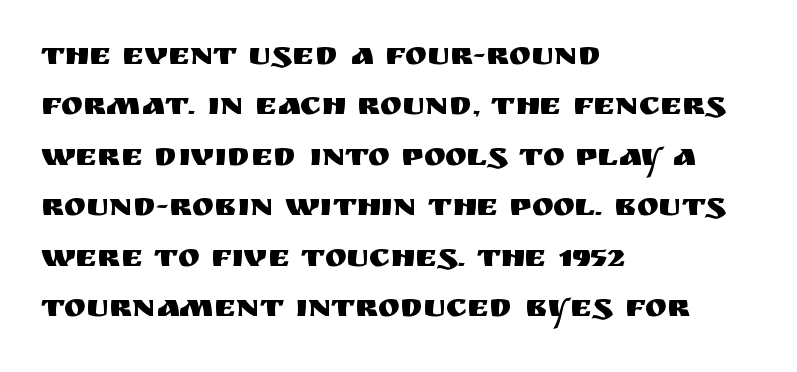
The paragraph has a hard left edge and a soft right edge. The typography opts for an upright posture over an oblique one. Are there feet on the stems? There aren't — it's a sans. Each row of text sits above clean, open space. The passage shown has conventional tracking throughout.
